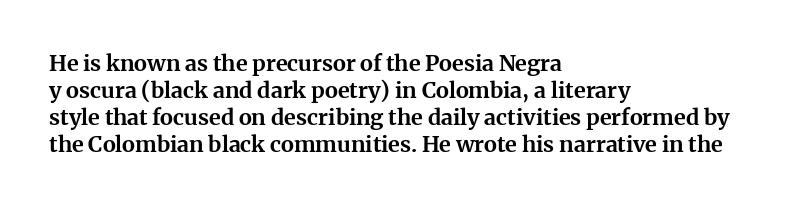
A typesetter would mark this as roman, not italic. What stands out about the letter spacing? Nothing — it is the standard amount. The baseline area is clear. Caption: bold face, heavy strokes.
